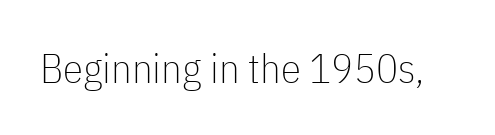
Q: Is the text bold? A: No.
Q: Is the text italic (slanted)? A: No, it is upright.
Q: Is the typeface a serif or a sans-serif typeface? A: Sans-serif.
Q: Is the text underlined? A: No.
Q: Is the spacing between letters normal or unusually wide? A: Normal.
Q: Width (condensed, normal, or wide)? A: Condensed.
Q: Stroke contrast? A: Low.
Q: x-height? A: Medium.
Q: Monospaced? A: No.
